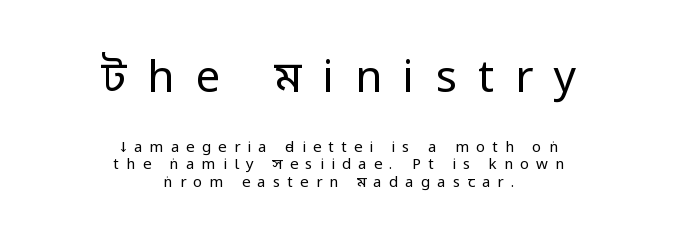
The image shows 44 px regular-weight, condensed sans-serif type, upright; set centered, line spacing 1.17x, unusually wide letter spacing (+0.48 em), not underlined; the first (top) block is 2.93x larger; low stroke contrast and a large x-height.
